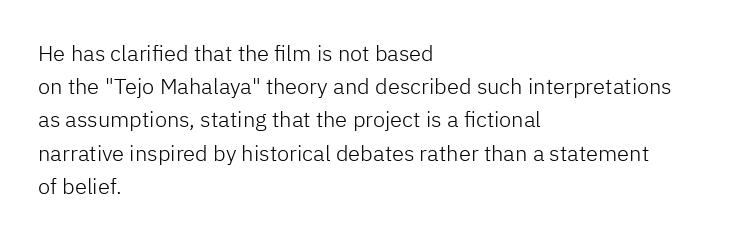
The image shows 22 px text type, upright; set left-aligned, normal line spacing (1.51x), normal letter spacing, not underlined.
